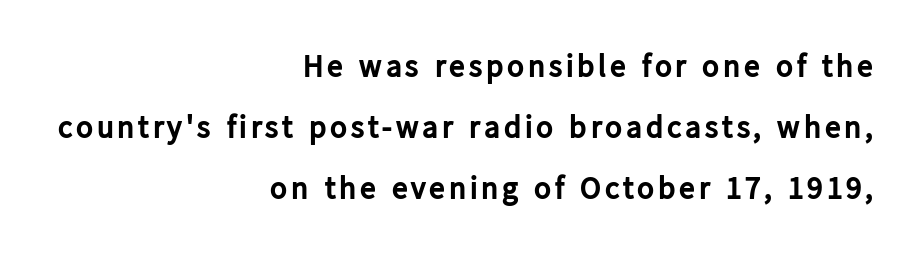
{"serif": "no", "italic": "no", "bold": "yes", "weight": "bold", "width": "normal", "stroke_contrast": "low", "x_height": "medium", "monospaced": "no", "underline": "no", "align": "right", "line_spacing": "loose", "line_spacing_ratio": 1.9, "glyph_px": 32}
